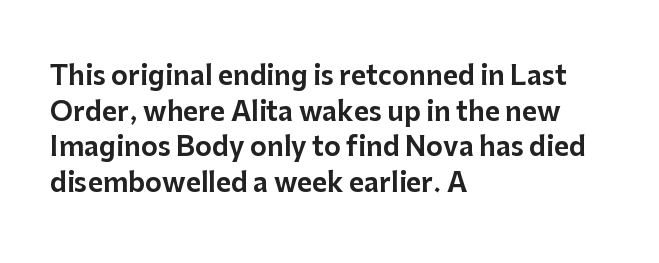
{"italic": "no", "underline": "no", "align": "left", "line_spacing": "normal", "line_spacing_ratio": 1.37, "letter_spacing": "normal", "letter_spacing_em": 0.0, "glyph_px": 26}
